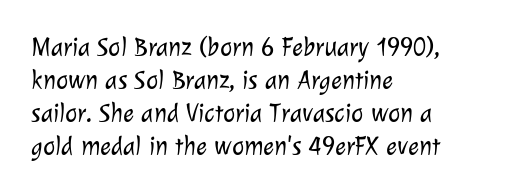
The face looks like a standard text weight, possibly lighter. The typesetter chose a ragged-right arrangement here. Anything drawn beneath the words? Only blank space. The passage shown stacks its lines at a standard gap.
